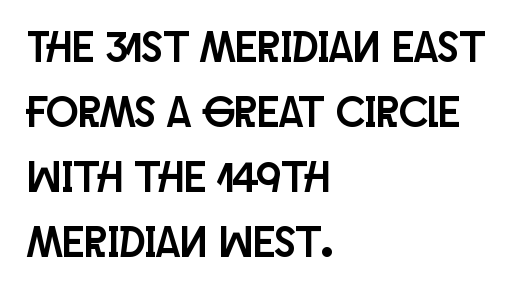
The image shows 43 px condensed sans-serif type, upright; set left-aligned, normal line spacing (1.51x), normal letter spacing, not underlined; low stroke contrast and a large x-height.
